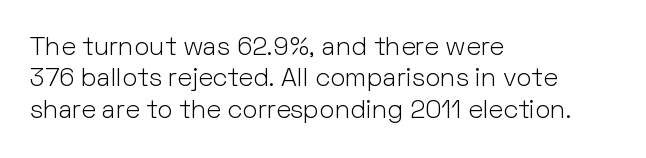
The image shows 26 px text type, upright; set left-aligned, line spacing 1.21x, normal letter spacing, not underlined.
